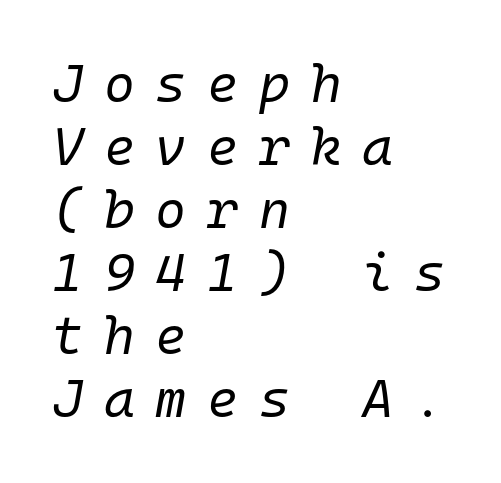
{"italic": "yes", "lean": "right", "slant_degrees": 10, "bold": "no", "weight": "regular", "width": "normal", "stroke_contrast": "low", "x_height": "medium", "monospaced": "yes", "underline": "no", "align": "left", "line_spacing_ratio": 1.19, "letter_spacing": "wide", "letter_spacing_em": 0.39, "glyph_px": 53}
